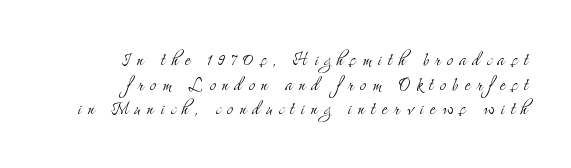
{"bold": "no", "underline": "no", "align": "right", "line_spacing": "tight", "line_spacing_ratio": 1.07, "letter_spacing": "wide", "letter_spacing_em": 0.28, "glyph_px": 23}
